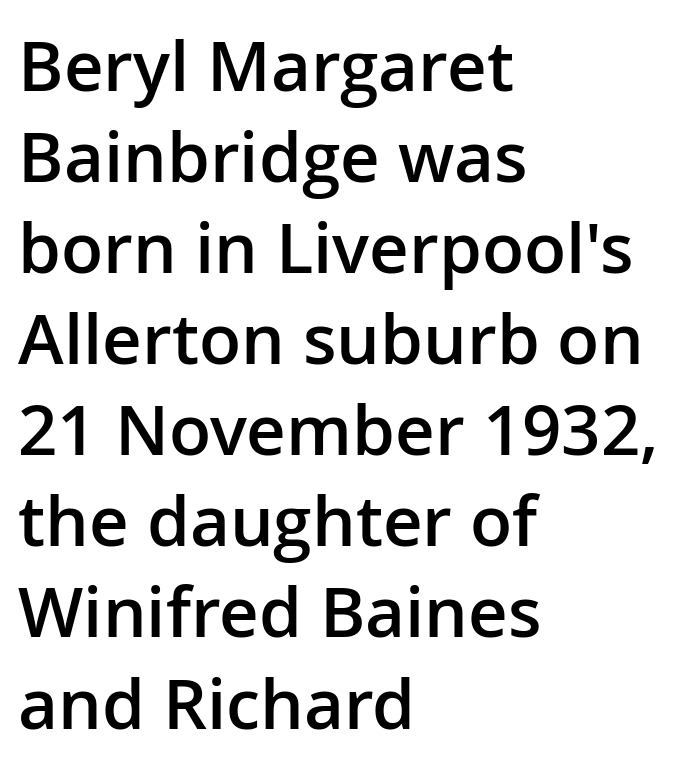
The image shows 69 px semibold sans-serif type, upright; set left-aligned, normal line spacing (1.32x), normal letter spacing, not underlined; low stroke contrast and a medium x-height.
